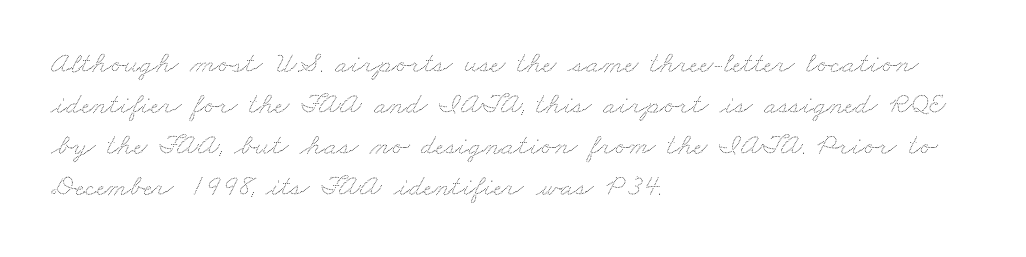
Q: Is the text underlined? A: No.
Q: How is the paragraph aligned? A: Left-aligned.
Q: Is the spacing between letters normal or unusually wide? A: Normal.
Q: Is the spacing between lines tight, normal or loose? A: Normal.
Q: Width (condensed, normal, or wide)? A: Wide.
Q: Stroke contrast? A: Low.
Q: x-height? A: Small.
Q: Monospaced? A: No.
